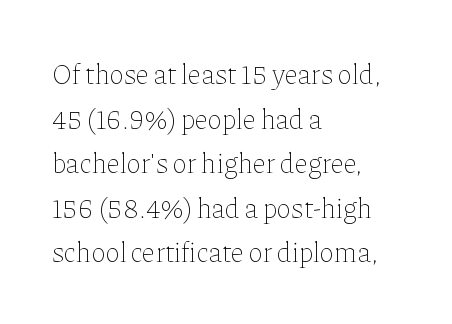
The rag falls on the right side of this text block. A typesetter would call this zero additional tracking. Each new line begins a customary step beneath the previous one. Summary of weight: not heavy and not bold.
